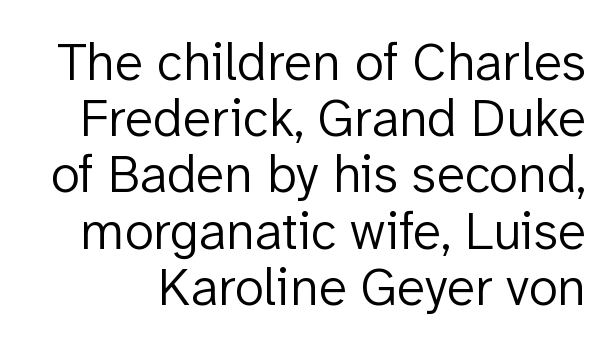
The image shows 53 px light sans-serif type, upright; set tight line spacing (1.06x), normal letter spacing, not underlined; low stroke contrast and a medium x-height.
